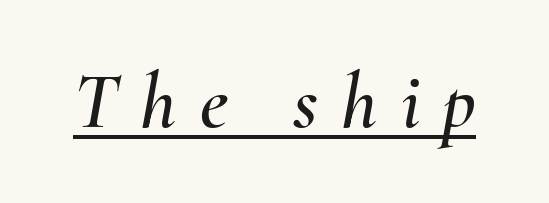
An italicized treatment has been applied to the whole sample. Think of a printed novel: that variable character pitch is what you see here. Honestly, the letter spacing is so wide it's the main thing you notice. What decoration does the sample have? An underline.
